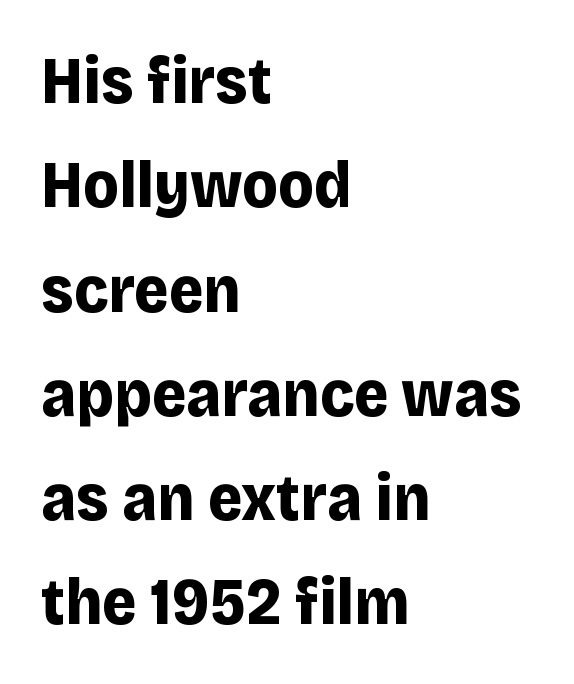
The image shows 66 px bold sans-serif type, upright; set left-aligned, normal line spacing (1.58x), normal letter spacing, not underlined; low stroke contrast and a large x-height.
